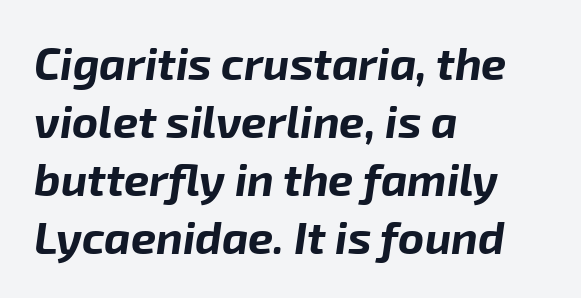
The image shows 45 px bold type, italic (leaning right); set left-aligned, normal line spacing (1.29x), normal letter spacing, not underlined; low stroke contrast and a medium x-height.
